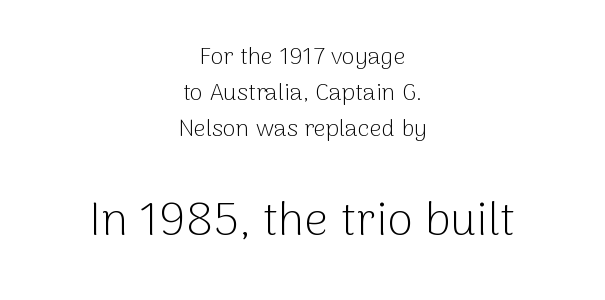
{"serif": "no", "italic": "no", "bold": "no", "weight": "light", "width": "normal", "stroke_contrast": "low", "x_height": "medium", "monospaced": "no", "underline": "no", "align": "center", "line_spacing": "normal", "line_spacing_ratio": 1.5, "letter_spacing": "normal", "letter_spacing_em": 0.0, "larger_block": "second", "size_ratio": 1.96, "glyph_px": 47}
